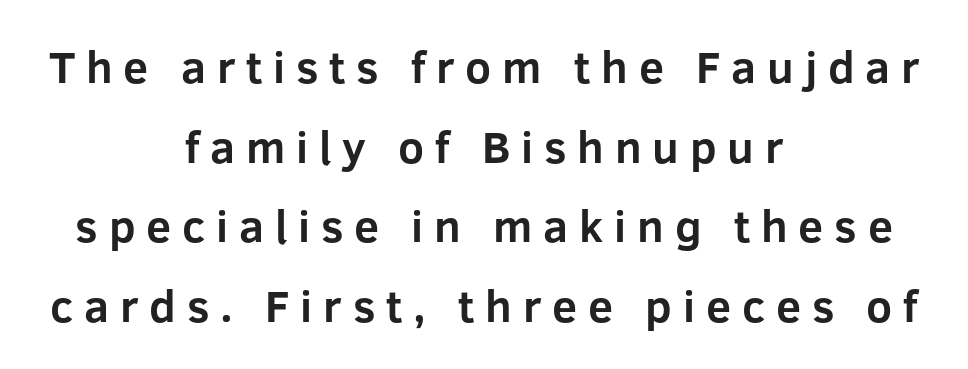
{"serif": "no", "italic": "no", "bold": "yes", "weight": "bold", "width": "normal", "stroke_contrast": "low", "x_height": "medium", "monospaced": "no", "underline": "no", "align": "center", "line_spacing_ratio": 1.77, "letter_spacing": "wide", "letter_spacing_em": 0.24, "glyph_px": 45}
